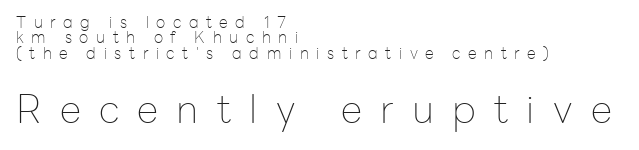
The image shows 39 px thin sans-serif type, upright; set left-aligned, tight line spacing (0.96x), unusually wide letter spacing (+0.47 em), not underlined; the second (bottom) block is 2.44x larger; low stroke contrast and a medium x-height.
